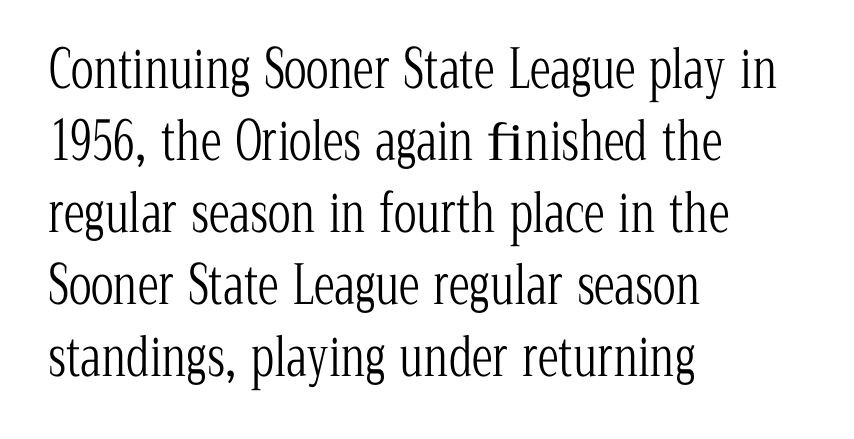
{"serif": "yes", "italic": "no", "bold": "no", "weight": "light", "width": "condensed", "stroke_contrast": "low", "x_height": "medium", "monospaced": "no", "underline": "no", "align": "left", "line_spacing": "normal", "line_spacing_ratio": 1.36, "letter_spacing": "normal", "letter_spacing_em": 0.0, "glyph_px": 53}
